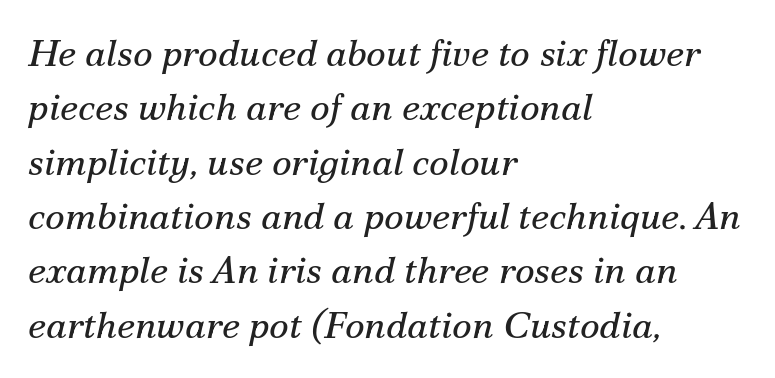
{"serif": "yes", "italic": "yes", "lean": "right", "slant_degrees": 12, "bold": "no", "weight": "regular", "width": "normal", "stroke_contrast": "medium", "x_height": "small", "monospaced": "no", "underline": "no", "align": "left", "line_spacing": "normal", "line_spacing_ratio": 1.43, "letter_spacing": "normal", "letter_spacing_em": 0.0, "glyph_px": 38}
